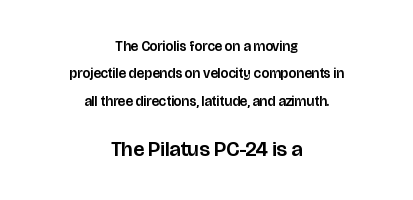
Q: Is the text italic (slanted)? A: No, it is upright.
Q: Is the text underlined? A: No.
Q: How is the paragraph aligned? A: Centered.
Q: Is the spacing between letters normal or unusually wide? A: Normal.
Q: Is the spacing between lines tight, normal or loose? A: Loose.
Q: Which block of text is set in a larger size, the first (top) or the second (bottom)? A: The second (bottom) one.
